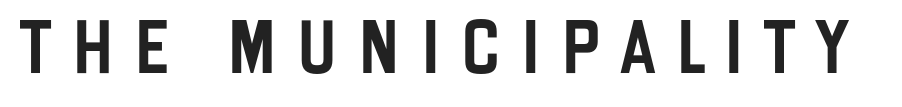
Students, note that the glyphs here are deliberately spaced far apart. Ordinary non-slanted type is in use. Any mark beneath the type? The region is blank. This is sans-serif lettering, the kind often seen on screens and signage. Spacing verdict: proportional, widths tailored to each character.
